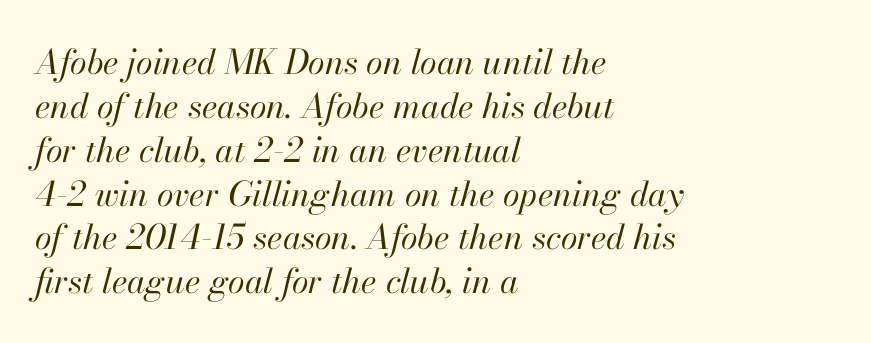
Q: Is the text bold? A: No.
Q: Is the text italic (slanted)? A: Yes, it leans right by about 13 degrees.
Q: Is the text underlined? A: No.
Q: How is the paragraph aligned? A: Left-aligned.
Q: Is the spacing between letters normal or unusually wide? A: Normal.
Q: Is the spacing between lines tight, normal or loose? A: Normal.
Q: Width (condensed, normal, or wide)? A: Normal.
Q: Stroke contrast? A: High.
Q: x-height? A: Small.
Q: Monospaced? A: No.
